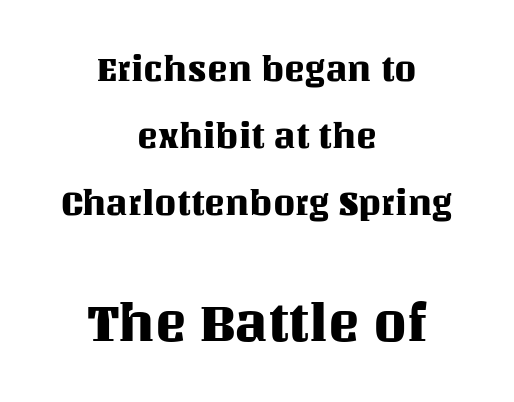
The image shows 53 px text type, upright; set centered, loose line spacing (1.92x), normal letter spacing, not underlined; the second (bottom) block is 1.51x larger; medium stroke contrast and a large x-height.
